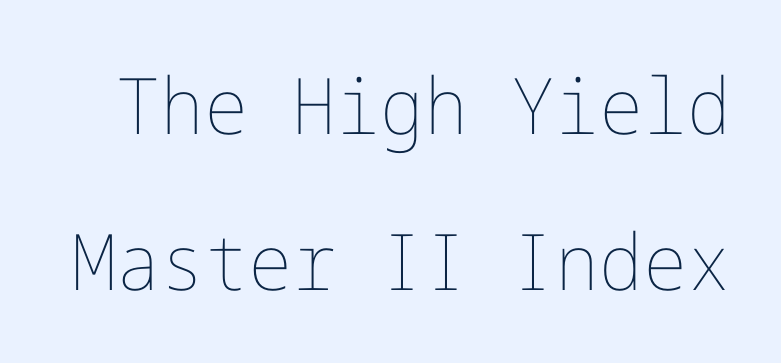
{"italic": "no", "bold": "no", "weight": "thin", "width": "normal", "stroke_contrast": "low", "x_height": "medium", "underline": "no", "line_spacing": "loose", "line_spacing_ratio": 2.0, "letter_spacing": "normal", "letter_spacing_em": 0.0, "glyph_px": 78}
